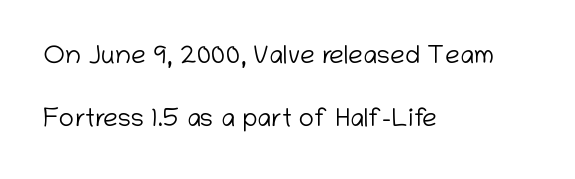
Airy leading. Is the type heavy? It reads as light-to-regular instead. The space directly below the letters is spotless. Notice how the stems are strictly vertical — no italics here. The letterforms sit shoulder to shoulder at normal distance. Casual observation: everything's shoved over to the left.
